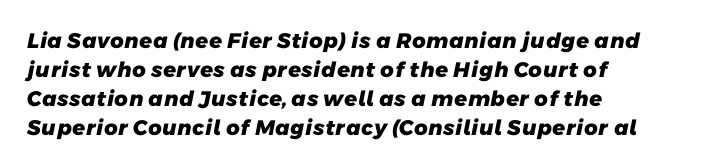
A clean baseline with only descenders dipping below it. The sample has been set heavy, in full bold. Evenly set lines give the paragraph a standard silhouette. This rendering leaves character spacing at its baseline value. Notice how the passage keeps a crisp vertical edge on the left only.
